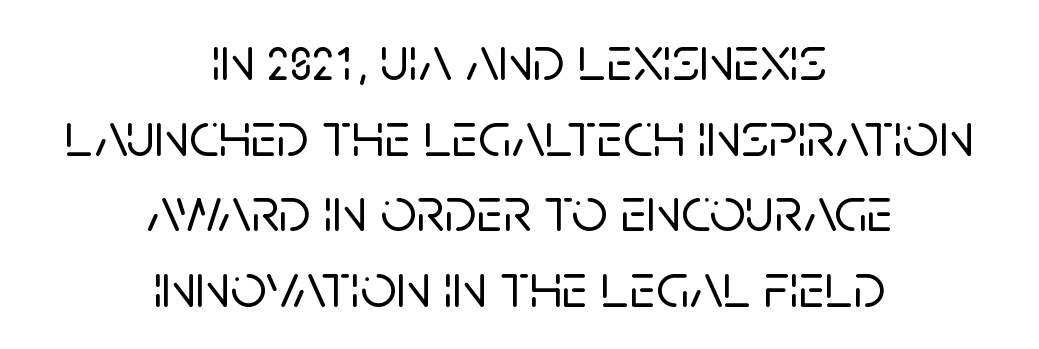
{"serif": "no", "italic": "no", "width": "normal", "stroke_contrast": "low", "x_height": "large", "monospaced": "no", "underline": "no", "align": "center", "line_spacing_ratio": 1.18, "letter_spacing": "normal", "letter_spacing_em": 0.0, "glyph_px": 64}
